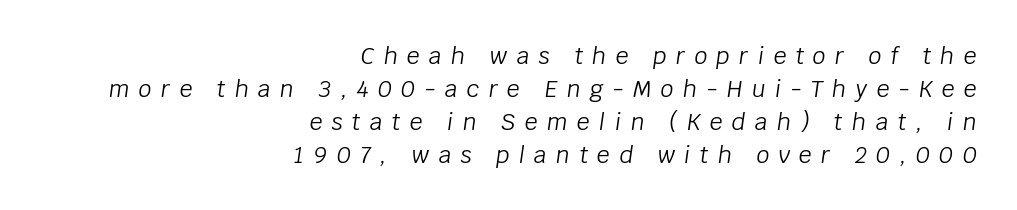
Q: Is the text bold? A: No.
Q: Is the text italic (slanted)? A: Yes, it leans right by about 8 degrees.
Q: Is the text underlined? A: No.
Q: How is the paragraph aligned? A: Right-aligned.
Q: Is the spacing between letters normal or unusually wide? A: Unusually wide.
Q: Is the spacing between lines tight, normal or loose? A: Normal.
